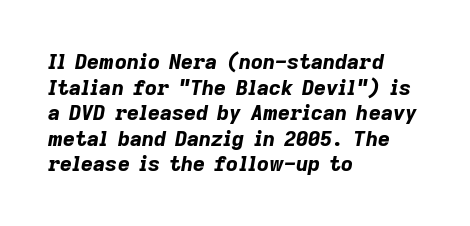
Q: Is the text bold? A: Yes.
Q: Is the text italic (slanted)? A: Yes, it leans right by about 9 degrees.
Q: Is the text underlined? A: No.
Q: How is the paragraph aligned? A: Left-aligned.
Q: Is the spacing between letters normal or unusually wide? A: Normal.
